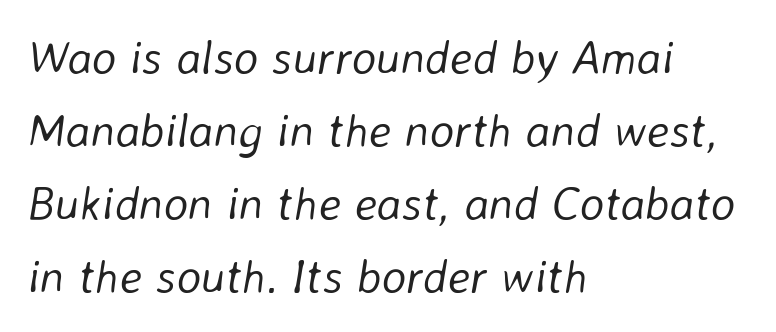
{"italic": "yes", "lean": "right", "slant_degrees": 8, "bold": "no", "weight": "light", "width": "normal", "stroke_contrast": "low", "x_height": "medium", "monospaced": "no", "underline": "no", "align": "left", "line_spacing": "normal", "line_spacing_ratio": 1.55, "letter_spacing": "normal", "letter_spacing_em": 0.0, "glyph_px": 47}
